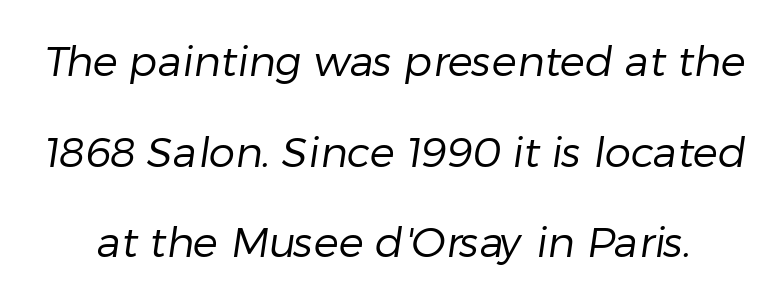
{"serif": "no", "bold": "no", "weight": "regular", "width": "normal", "stroke_contrast": "low", "x_height": "medium", "monospaced": "no", "underline": "no", "line_spacing": "loose", "line_spacing_ratio": 2.16, "letter_spacing": "normal", "letter_spacing_em": 0.0, "glyph_px": 42}
